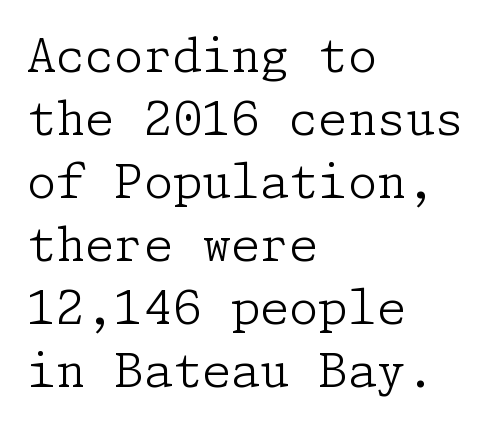
The image shows 47 px light serif type, upright; set left-aligned, normal line spacing (1.34x), normal letter spacing, not underlined; low stroke contrast and a medium x-height.
